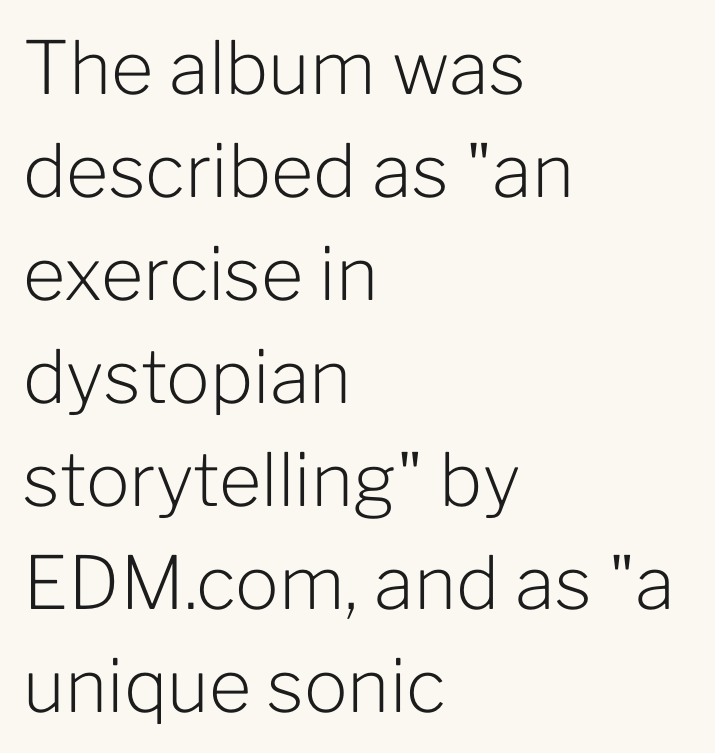
The image shows 73 px light sans-serif type, upright; set left-aligned, normal line spacing (1.41x), normal letter spacing, not underlined; low stroke contrast and a medium x-height.
